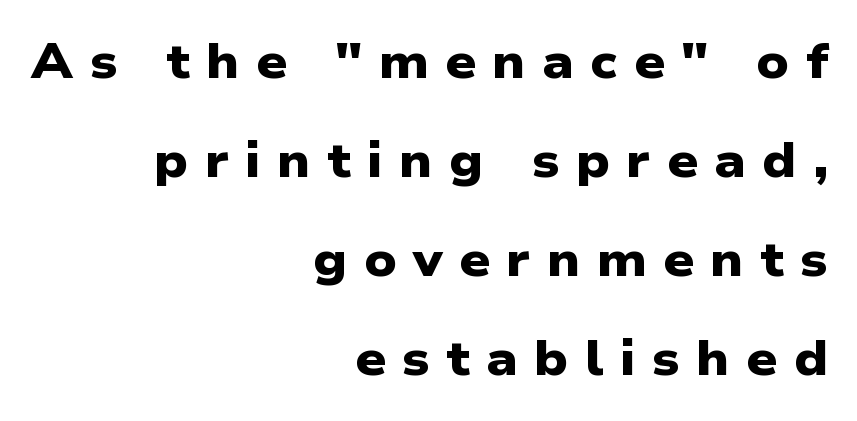
The tracking jumps out immediately: characters are airy and widely separated. Looks like regular typesetting: each glyph gets only the width it needs. Students, observe: this is what heavily led, spacious text looks like. Emphasis by weight is at full strength: bold.
